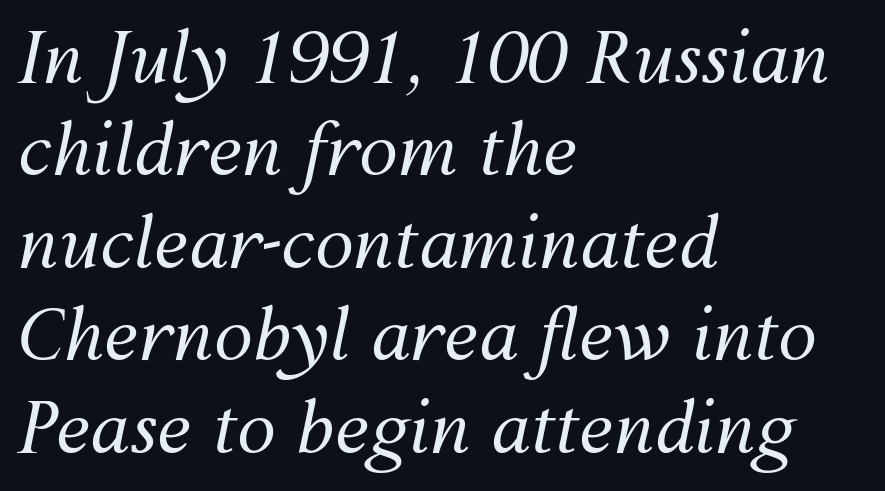
The image shows 70 px regular-weight type, italic (leaning right); set left-aligned, normal line spacing (1.32x), normal letter spacing, not underlined; medium stroke contrast and a medium x-height.
